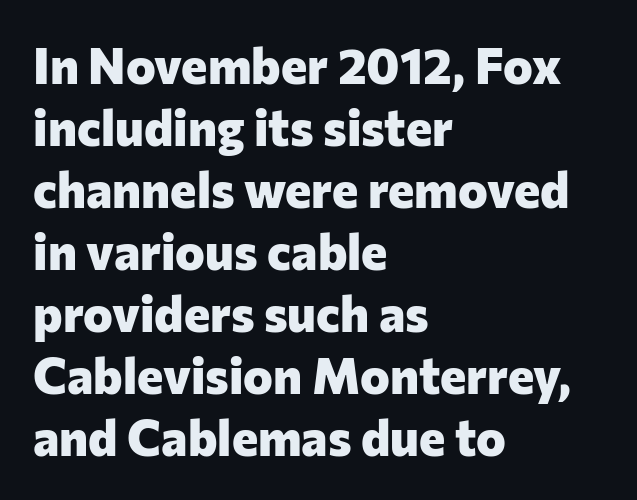
The image shows 50 px heavy sans-serif type, upright; set left-aligned, line spacing 1.24x, normal letter spacing, not underlined; low stroke contrast and a medium x-height.
